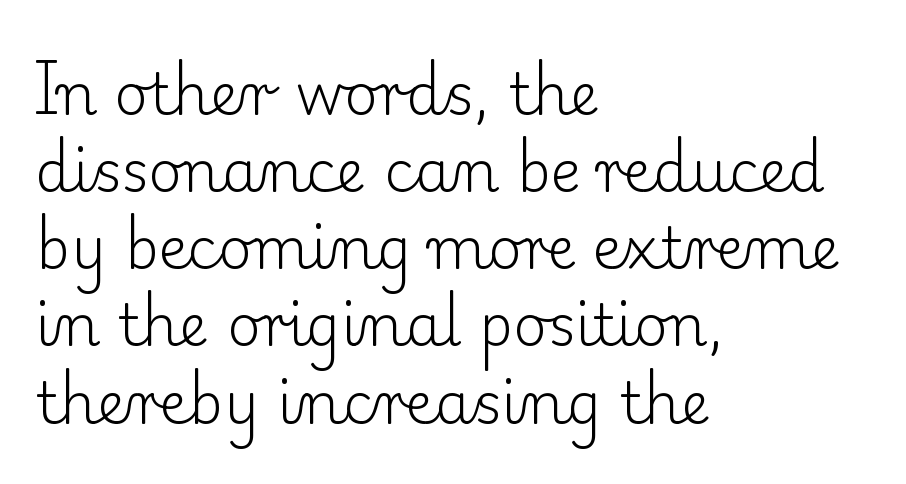
The strip under each line holds only bare page. Line starts are locked; line ends wander. Tracking here is standard; glyphs follow each other at the usual distance. The strokes carry an ordinary text weight at most.
